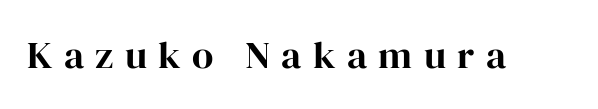
{"serif": "yes", "italic": "no", "bold": "yes", "weight": "bold", "width": "normal", "stroke_contrast": "high", "x_height": "medium", "monospaced": "no", "underline": "no", "letter_spacing": "wide", "letter_spacing_em": 0.29, "glyph_px": 39}
